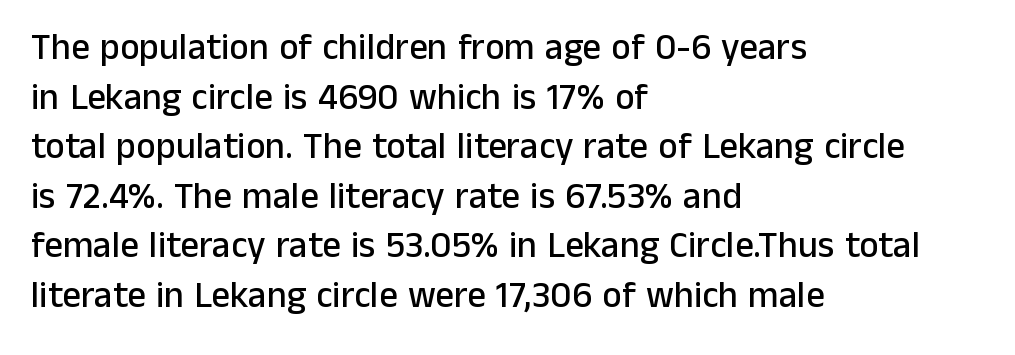
Examine the stroke ends and you'll find no serifs. Caption: standard tracking, unaltered. The ragged edge is on the right, which tells us the setting is flush left. Is there any slant? The stems are plumb. Regarding leading, the lines here are spaced in the standard way.
